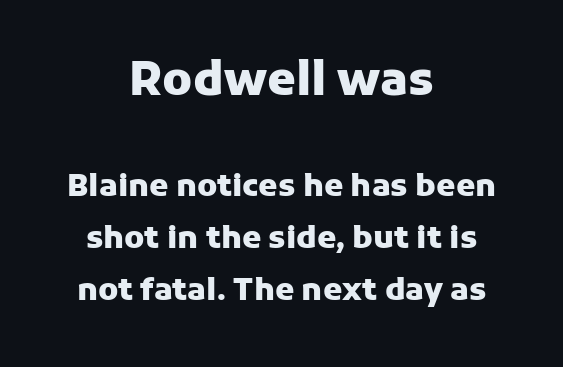
Q: Is the text bold? A: Yes.
Q: Is the text italic (slanted)? A: No, it is upright.
Q: Is the typeface a serif or a sans-serif typeface? A: Sans-serif.
Q: Is the text underlined? A: No.
Q: How is the paragraph aligned? A: Centered.
Q: Is the spacing between letters normal or unusually wide? A: Normal.
Q: Is the spacing between lines tight, normal or loose? A: Normal.
Q: Which block of text is set in a larger size, the first (top) or the second (bottom)? A: The first (top) one.
Q: Width (condensed, normal, or wide)? A: Normal.
Q: Stroke contrast? A: Low.
Q: x-height? A: Medium.
Q: Monospaced? A: No.
